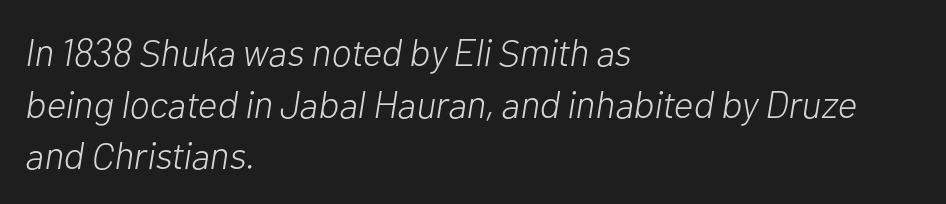
Q: Is the text bold? A: No.
Q: Is the text italic (slanted)? A: Yes, it leans right by about 10 degrees.
Q: Is the text underlined? A: No.
Q: How is the paragraph aligned? A: Left-aligned.
Q: Is the spacing between letters normal or unusually wide? A: Normal.
Q: Is the spacing between lines tight, normal or loose? A: Normal.
Q: Width (condensed, normal, or wide)? A: Normal.
Q: Stroke contrast? A: Low.
Q: x-height? A: Medium.
Q: Monospaced? A: No.
